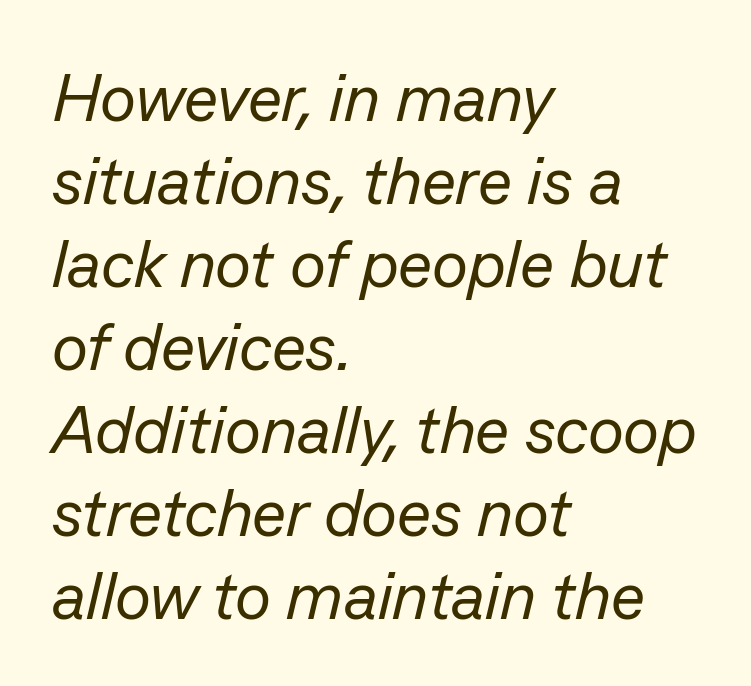
{"italic": "yes", "lean": "right", "slant_degrees": 13, "bold": "no", "weight": "regular", "width": "normal", "stroke_contrast": "low", "x_height": "medium", "monospaced": "no", "underline": "no", "align": "left", "line_spacing_ratio": 1.24, "letter_spacing": "normal", "letter_spacing_em": 0.0, "glyph_px": 67}
